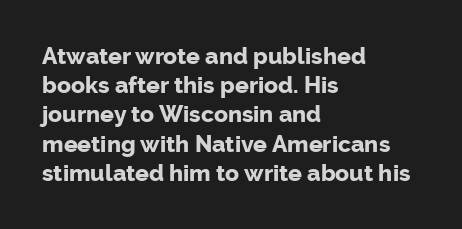
Q: Is the text bold? A: Yes.
Q: Is the text italic (slanted)? A: No, it is upright.
Q: Is the text underlined? A: No.
Q: How is the paragraph aligned? A: Left-aligned.
Q: Is the spacing between letters normal or unusually wide? A: Normal.
Q: Is the spacing between lines tight, normal or loose? A: Normal.
